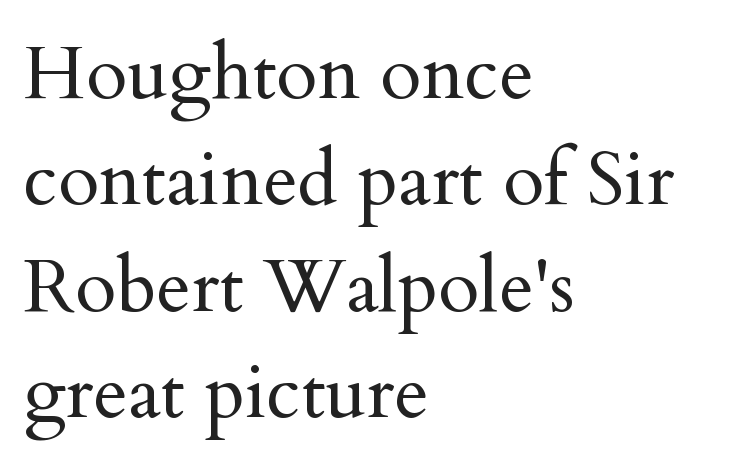
This sample is left-justified, so line endings fall wherever the words run out. In terms of leading, this rendering sits right in the middle. The letters advance in unequal steps, a hallmark of proportional type. Unlike italic type, these characters show no tilt at all. The face used here is seriffed, in the tradition of book romans. The area under the type is left untouched.
